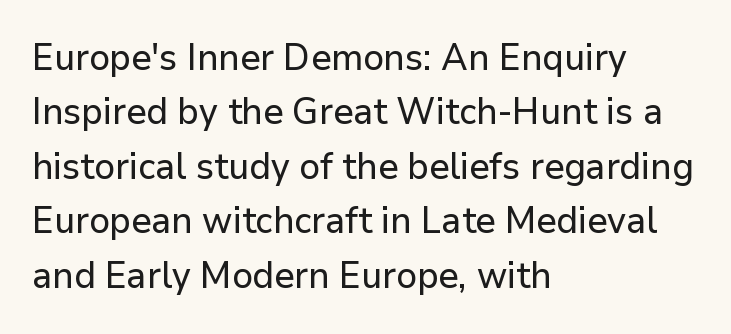
The image shows 37 px sans-serif type, upright; set left-aligned, normal line spacing (1.47x), normal letter spacing, not underlined; low stroke contrast and a medium x-height.
